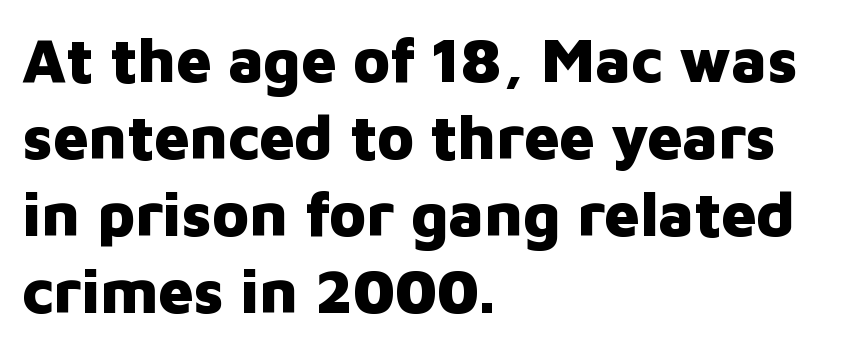
{"serif": "no", "italic": "no", "bold": "yes", "weight": "heavy", "width": "normal", "stroke_contrast": "low", "x_height": "medium", "monospaced": "no", "underline": "no", "align": "left", "line_spacing_ratio": 1.24, "letter_spacing": "normal", "letter_spacing_em": 0.0, "glyph_px": 62}
